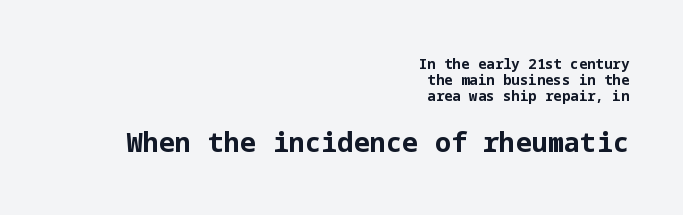
Q: Is the text bold? A: Yes.
Q: Is the text italic (slanted)? A: No, it is upright.
Q: Is the text underlined? A: No.
Q: How is the paragraph aligned? A: Right-aligned.
Q: Is the spacing between letters normal or unusually wide? A: Normal.
Q: Is the spacing between lines tight, normal or loose? A: Tight.
Q: Which block of text is set in a larger size, the first (top) or the second (bottom)? A: The second (bottom) one.
